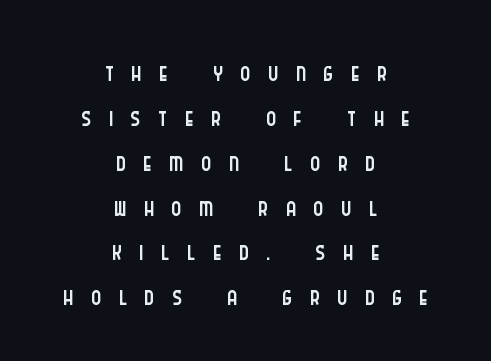
Q: Is the text bold? A: No.
Q: Is the text italic (slanted)? A: No, it is upright.
Q: Is the typeface a serif or a sans-serif typeface? A: Sans-serif.
Q: Is the text underlined? A: No.
Q: How is the paragraph aligned? A: Centered.
Q: Is the spacing between letters normal or unusually wide? A: Unusually wide.
Q: Width (condensed, normal, or wide)? A: Condensed.
Q: Stroke contrast? A: Low.
Q: x-height? A: Large.
Q: Monospaced? A: No.
